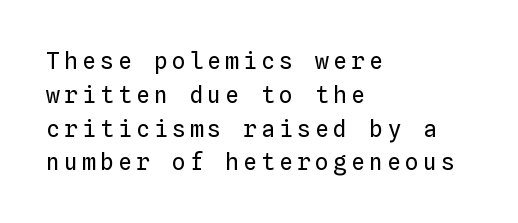
{"italic": "no", "bold": "no", "underline": "no", "align": "left", "line_spacing": "normal", "line_spacing_ratio": 1.47, "glyph_px": 23}
